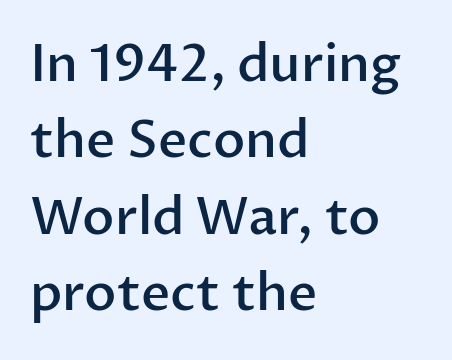
Q: Is the text bold? A: Semi-bold.
Q: Is the text italic (slanted)? A: No, it is upright.
Q: Is the typeface a serif or a sans-serif typeface? A: Sans-serif.
Q: Is the text underlined? A: No.
Q: How is the paragraph aligned? A: Left-aligned.
Q: Is the spacing between letters normal or unusually wide? A: Normal.
Q: Is the spacing between lines tight, normal or loose? A: Normal.
Q: Width (condensed, normal, or wide)? A: Normal.
Q: Stroke contrast? A: Low.
Q: x-height? A: Medium.
Q: Monospaced? A: No.
